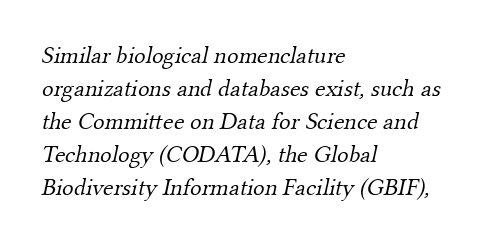
The image shows 24 px text type; set left-aligned, normal line spacing (1.38x), normal letter spacing, not underlined.
